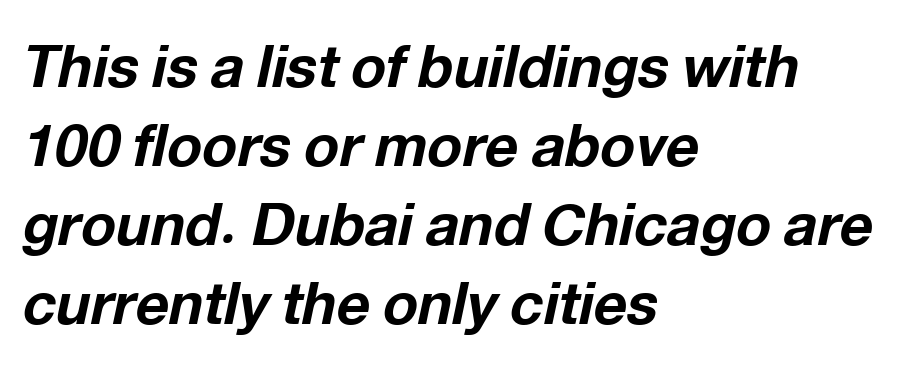
Check under the words: just untouched page. These lines sit exactly where default settings would place them. Compared with a centered layout, this one pins lines to the left instead. You could not count columns in this text — the font is proportionally spaced. Notice how the stems are inclined rather than vertical — that's the hallmark of italics.
